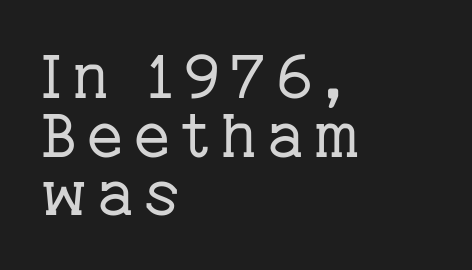
The image shows 61 px regular-weight serif type, upright; set left-aligned, tight line spacing (0.96x), not underlined; low stroke contrast and a medium x-height.
